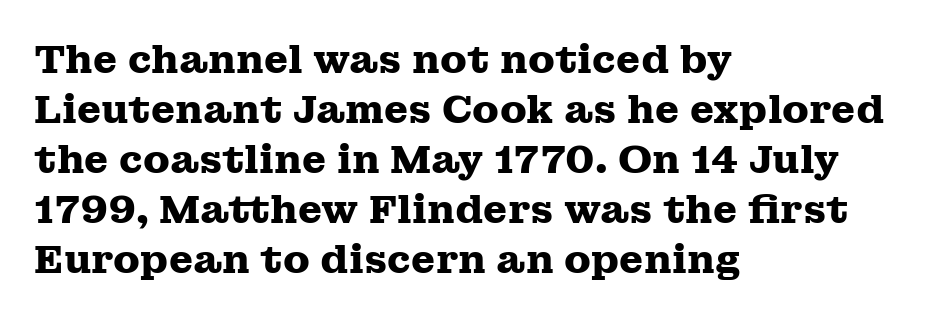
Q: Is the text bold? A: Yes.
Q: Is the text italic (slanted)? A: No, it is upright.
Q: Is the typeface a serif or a sans-serif typeface? A: Serif.
Q: Is the text underlined? A: No.
Q: How is the paragraph aligned? A: Left-aligned.
Q: Is the spacing between letters normal or unusually wide? A: Normal.
Q: Is the spacing between lines tight, normal or loose? A: Normal.
Q: Width (condensed, normal, or wide)? A: Wide.
Q: Stroke contrast? A: Medium.
Q: x-height? A: Medium.
Q: Monospaced? A: No.
